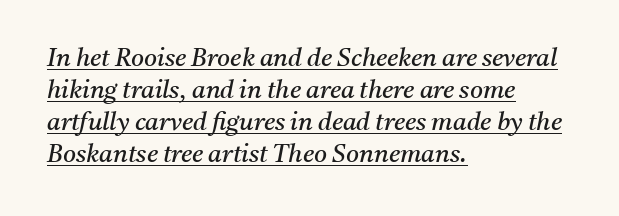
The image shows 25 px text type, italic (leaning right); set left-aligned, normal line spacing (1.28x), normal letter spacing, underlined.
